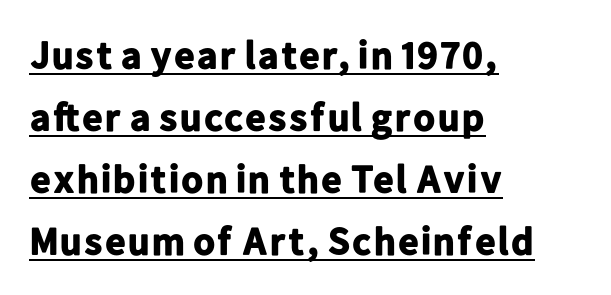
Is the block centered? No — it sits flush against the left margin. Horizontal bands of white between lines are of average thickness. Does the lettering tilt? It doesn't — this is upright. Check where the strokes stop: nothing finishes them off — pure sans. Notice how a bar underscores the lettering throughout.
